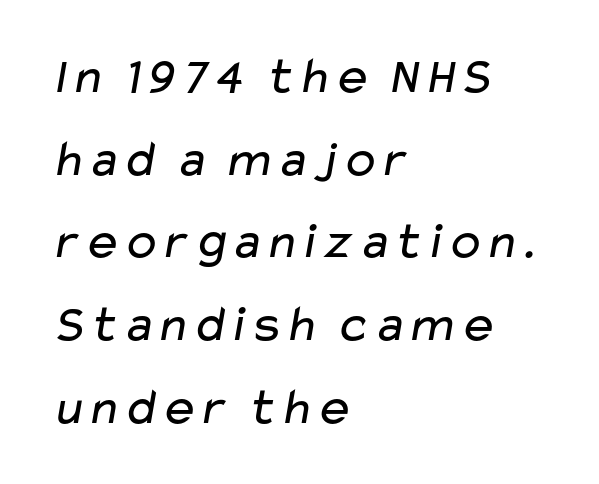
{"serif": "no", "bold": "no", "weight": "regular", "width": "wide", "stroke_contrast": "low", "x_height": "medium", "monospaced": "no", "underline": "no", "align": "left", "line_spacing": "normal", "line_spacing_ratio": 1.59, "letter_spacing": "normal", "letter_spacing_em": 0.0, "glyph_px": 52}
